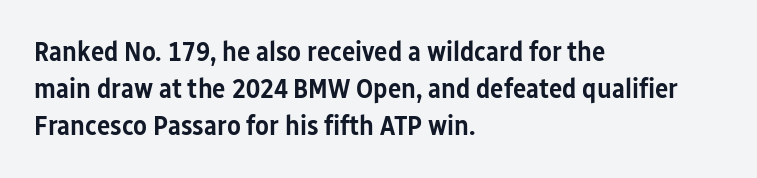
Q: Is the text bold? A: Semi-bold.
Q: Is the text italic (slanted)? A: No, it is upright.
Q: Is the typeface a serif or a sans-serif typeface? A: Sans-serif.
Q: Is the text underlined? A: No.
Q: How is the paragraph aligned? A: Left-aligned.
Q: Is the spacing between letters normal or unusually wide? A: Normal.
Q: Is the spacing between lines tight, normal or loose? A: Normal.
Q: Width (condensed, normal, or wide)? A: Condensed.
Q: Stroke contrast? A: Low.
Q: x-height? A: Medium.
Q: Monospaced? A: No.
